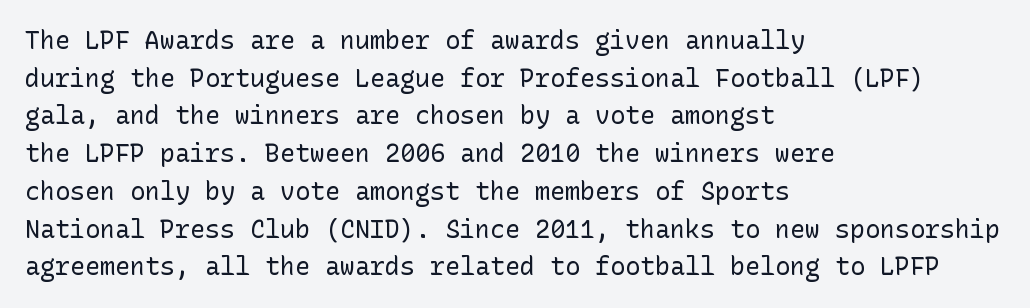
{"italic": "no", "bold": "no", "underline": "no", "align": "left", "line_spacing": "normal", "line_spacing_ratio": 1.51, "letter_spacing": "normal", "letter_spacing_em": 0.0, "glyph_px": 25}
